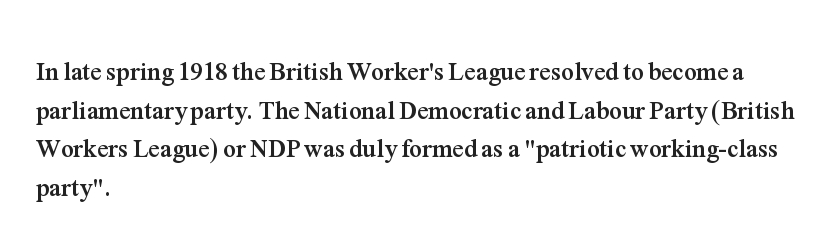
{"italic": "no", "bold": "yes", "underline": "no", "align": "left", "line_spacing": "normal", "line_spacing_ratio": 1.55, "letter_spacing": "normal", "letter_spacing_em": 0.0, "glyph_px": 25}
